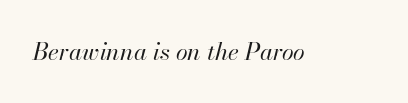
The image shows 24 px text type, italic (leaning right); set normal letter spacing, not underlined.
